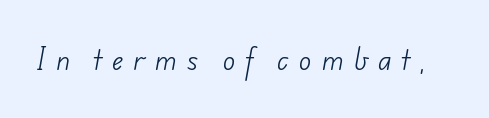
{"bold": "no", "underline": "no", "letter_spacing": "wide", "letter_spacing_em": 0.4, "glyph_px": 26}
